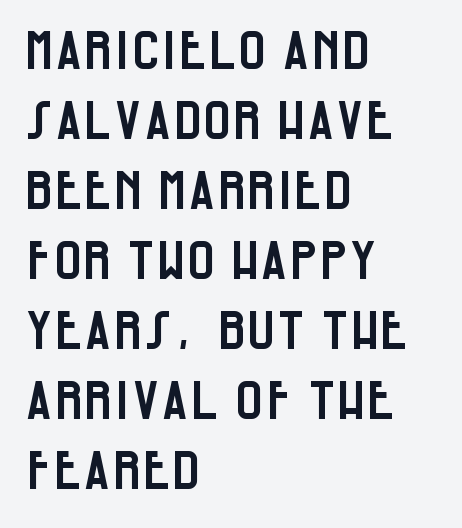
The image shows 53 px condensed sans-serif type, upright; set left-aligned, normal line spacing (1.32x), normal letter spacing, not underlined; low stroke contrast and a large x-height.
